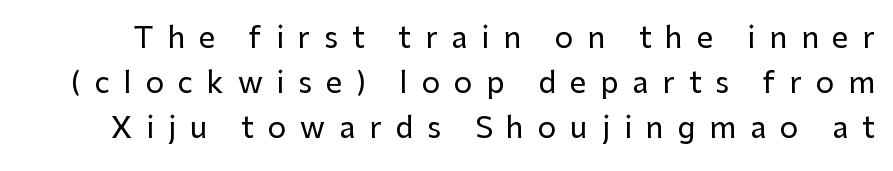
Q: Is the text italic (slanted)? A: No, it is upright.
Q: Is the typeface a serif or a sans-serif typeface? A: Sans-serif.
Q: Is the text underlined? A: No.
Q: Is the spacing between letters normal or unusually wide? A: Unusually wide.
Q: Is the spacing between lines tight, normal or loose? A: Normal.
Q: Width (condensed, normal, or wide)? A: Normal.
Q: Stroke contrast? A: Low.
Q: x-height? A: Medium.
Q: Monospaced? A: No.
